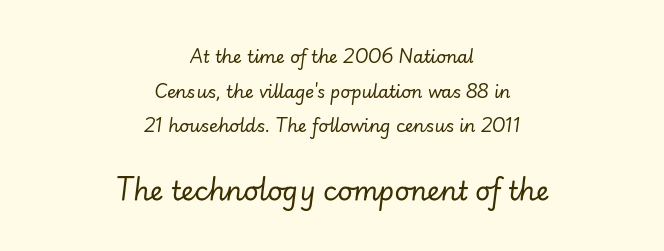
No extra ink here — the face is not bold. Compared with typical paragraphs, the rows here are farther apart. Yep, that's italic — everything's leaning. Words appear dense and cohesive because spacing is normal. The composition opens small and finishes big.
